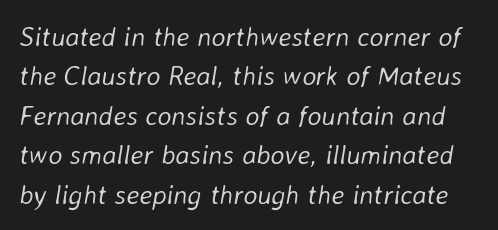
Q: Is the text bold? A: No.
Q: Is the text italic (slanted)? A: Yes, it leans right by about 8 degrees.
Q: Is the text underlined? A: No.
Q: Is the spacing between letters normal or unusually wide? A: Normal.
Q: Is the spacing between lines tight, normal or loose? A: Normal.
